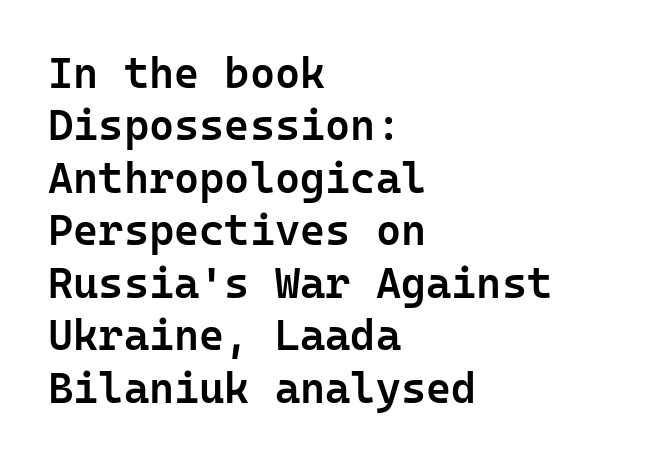
The image shows 43 px semibold sans-serif type, upright, monospaced; set left-aligned, line spacing 1.22x, normal letter spacing, not underlined; low stroke contrast and a medium x-height.
